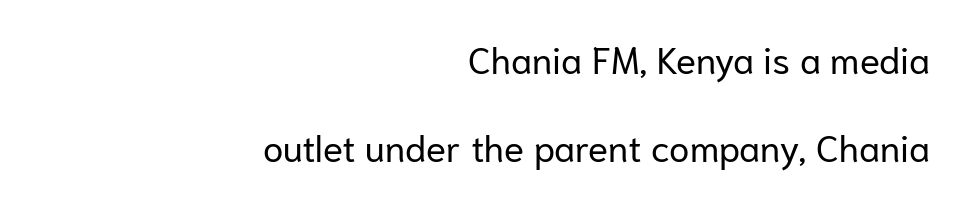
The vertical gap from one line to the next is large. Observe the ordinary spacing: letters are neighbours, not strangers. A sans-serif font was chosen for this passage. The zone under the glyphs is completely vacant. Is there any slant? The stems are plumb. These lines are rendered in a variable-pitch font.
